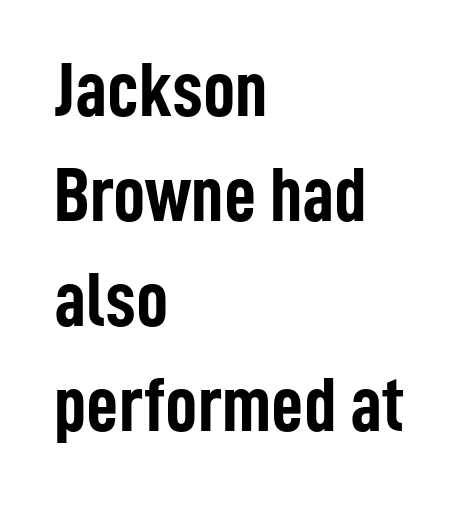
The image shows 79 px semibold, condensed sans-serif type, upright; set left-aligned, normal line spacing (1.33x), normal letter spacing, not underlined; low stroke contrast and a medium x-height.
